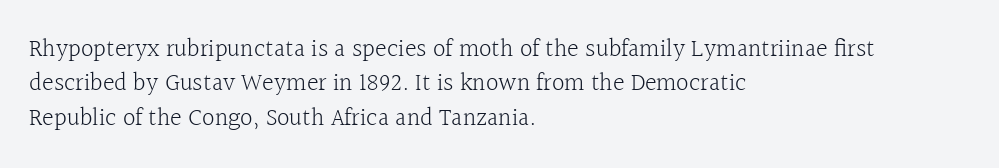
Q: Is the text bold? A: No.
Q: Is the text italic (slanted)? A: No, it is upright.
Q: Is the text underlined? A: No.
Q: How is the paragraph aligned? A: Left-aligned.
Q: Is the spacing between letters normal or unusually wide? A: Normal.
Q: Is the spacing between lines tight, normal or loose? A: Normal.
